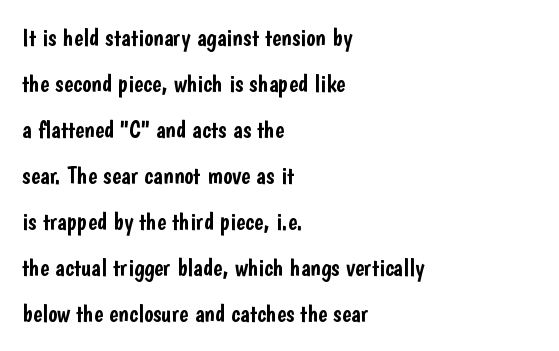
Q: Is the text italic (slanted)? A: No, it is upright.
Q: Is the text underlined? A: No.
Q: How is the paragraph aligned? A: Left-aligned.
Q: Is the spacing between letters normal or unusually wide? A: Normal.
